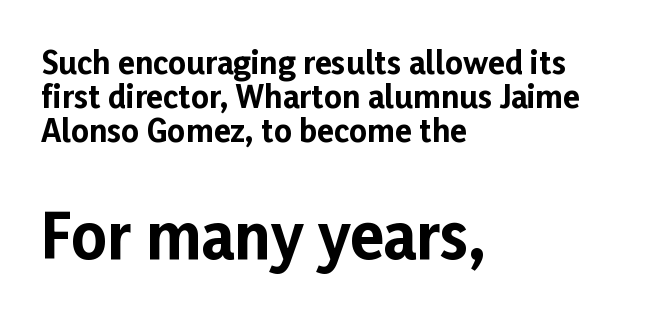
{"serif": "no", "italic": "no", "bold": "yes", "weight": "bold", "width": "normal", "stroke_contrast": "low", "x_height": "medium", "monospaced": "no", "underline": "no", "align": "left", "line_spacing": "tight", "line_spacing_ratio": 1.1, "letter_spacing": "normal", "letter_spacing_em": 0.0, "larger_block": "second", "size_ratio": 2.0, "glyph_px": 62}
